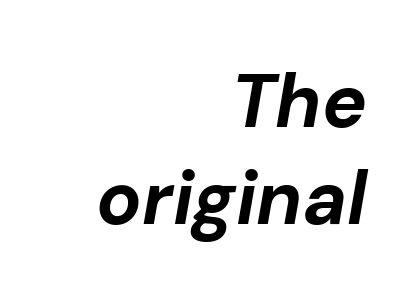
{"italic": "yes", "lean": "right", "slant_degrees": 10, "bold": "yes", "weight": "bold", "width": "normal", "stroke_contrast": "low", "x_height": "medium", "monospaced": "no", "underline": "no", "align": "right", "line_spacing": "normal", "line_spacing_ratio": 1.29, "letter_spacing": "normal", "letter_spacing_em": 0.0, "glyph_px": 75}
